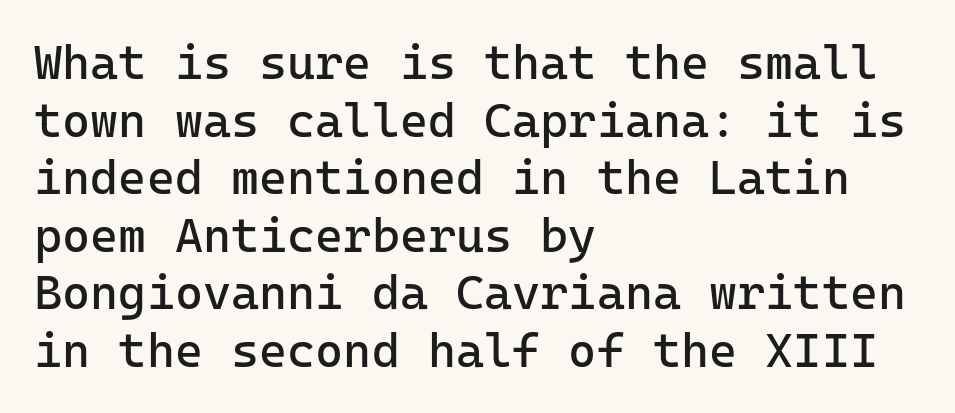
Q: Is the text bold? A: No.
Q: Is the text italic (slanted)? A: No, it is upright.
Q: Is the typeface a serif or a sans-serif typeface? A: Sans-serif.
Q: Is the text underlined? A: No.
Q: How is the paragraph aligned? A: Left-aligned.
Q: Is the spacing between letters normal or unusually wide? A: Normal.
Q: Width (condensed, normal, or wide)? A: Normal.
Q: Stroke contrast? A: Low.
Q: x-height? A: Medium.
Q: Monospaced? A: Yes.
